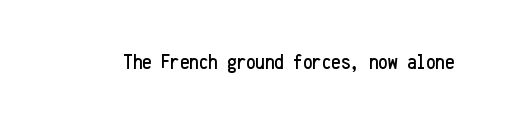
The image shows 21 px text type, upright; set normal letter spacing, not underlined.
